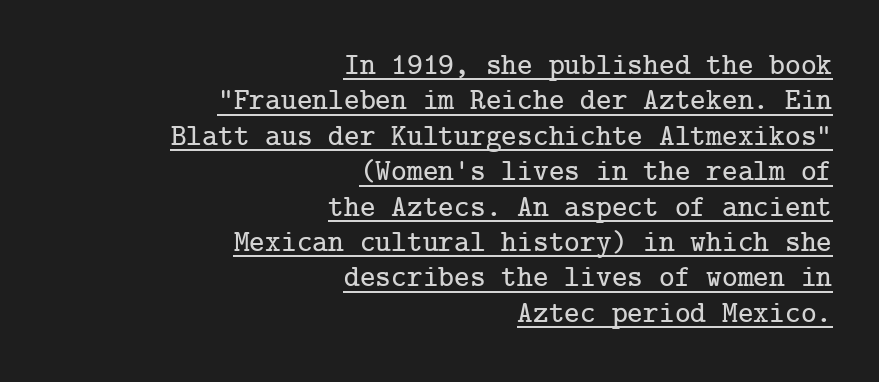
Q: Is the text italic (slanted)? A: No, it is upright.
Q: Is the typeface a serif or a sans-serif typeface? A: Serif.
Q: Is the text underlined? A: Yes.
Q: How is the paragraph aligned? A: Right-aligned.
Q: Is the spacing between letters normal or unusually wide? A: Normal.
Q: Width (condensed, normal, or wide)? A: Normal.
Q: Stroke contrast? A: Low.
Q: x-height? A: Medium.
